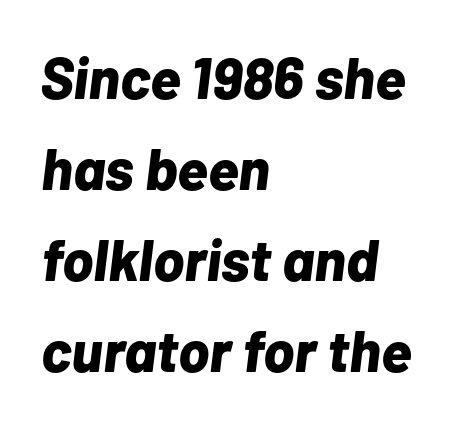
{"italic": "yes", "lean": "right", "slant_degrees": 7, "bold": "yes", "weight": "bold", "width": "normal", "stroke_contrast": "low", "x_height": "medium", "monospaced": "no", "underline": "no", "align": "left", "line_spacing": "normal", "line_spacing_ratio": 1.57, "letter_spacing": "normal", "letter_spacing_em": 0.0, "glyph_px": 58}
